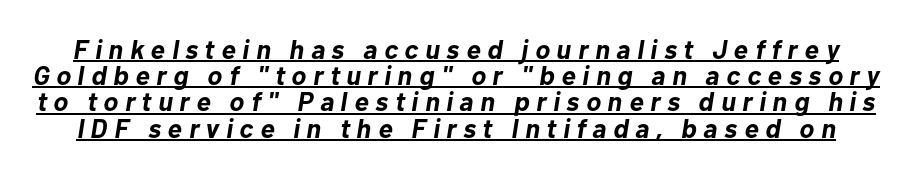
{"italic": "yes", "lean": "right", "slant_degrees": 10, "bold": "yes", "underline": "yes", "line_spacing": "tight", "line_spacing_ratio": 0.97, "letter_spacing": "wide", "letter_spacing_em": 0.25, "glyph_px": 27}
